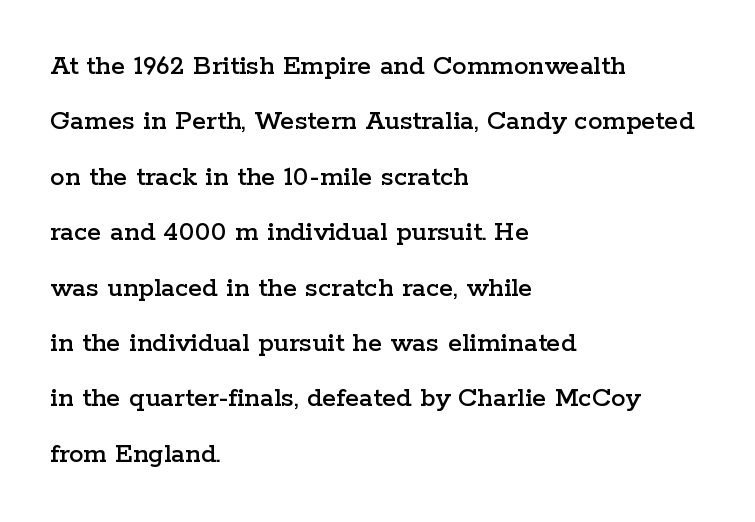
Q: Is the text italic (slanted)? A: No, it is upright.
Q: Is the typeface a serif or a sans-serif typeface? A: Serif.
Q: Is the text underlined? A: No.
Q: How is the paragraph aligned? A: Left-aligned.
Q: Is the spacing between letters normal or unusually wide? A: Normal.
Q: Is the spacing between lines tight, normal or loose? A: Loose.
Q: Width (condensed, normal, or wide)? A: Wide.
Q: Stroke contrast? A: Low.
Q: x-height? A: Medium.
Q: Monospaced? A: No.
